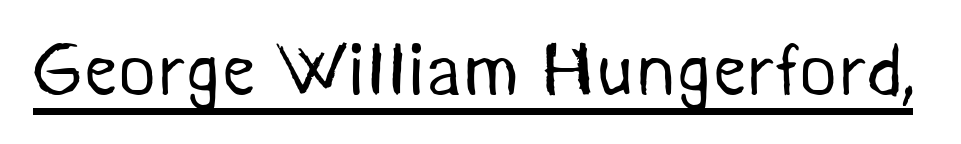
The image shows 74 px regular-weight sans-serif type; set normal letter spacing, underlined; medium stroke contrast and a medium x-height.
